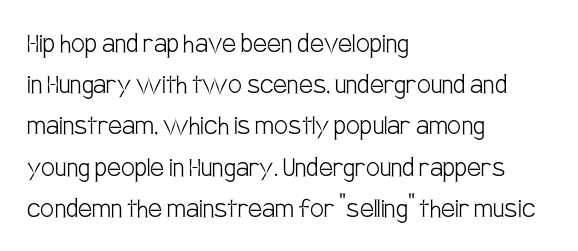
The image shows 31 px light, condensed sans-serif type, upright; set left-aligned, normal line spacing (1.33x), normal letter spacing, not underlined; low stroke contrast and a large x-height.
